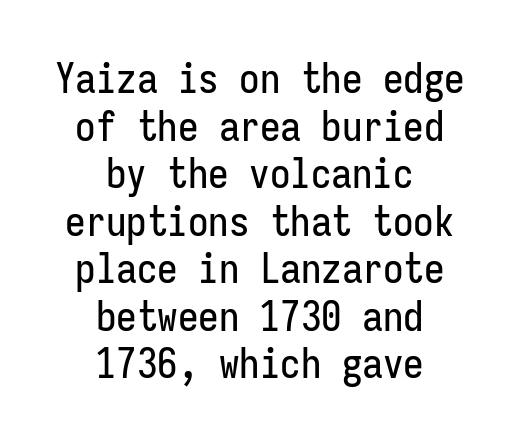
The face used here is monospaced, like something from a code editor. The letters sit at their default tracking, neither squeezed nor spread. Nope, not italic — everything's standing straight. Note: no serifs on the glyphs.
